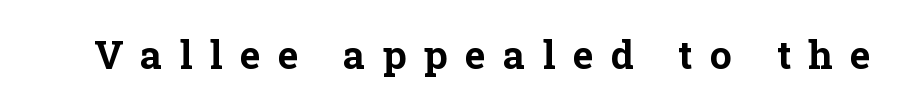
{"serif": "yes", "italic": "no", "bold": "yes", "weight": "bold", "width": "normal", "stroke_contrast": "low", "x_height": "medium", "monospaced": "no", "underline": "no", "letter_spacing": "wide", "letter_spacing_em": 0.45, "glyph_px": 39}
